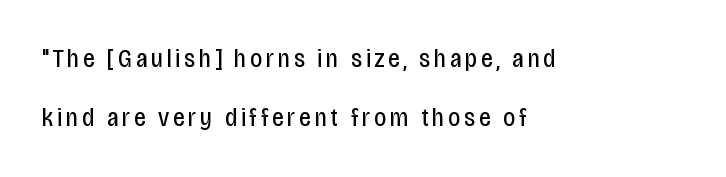
Q: Is the text bold? A: No.
Q: Is the text italic (slanted)? A: No, it is upright.
Q: Is the text underlined? A: No.
Q: How is the paragraph aligned? A: Left-aligned.
Q: Is the spacing between lines tight, normal or loose? A: Loose.
